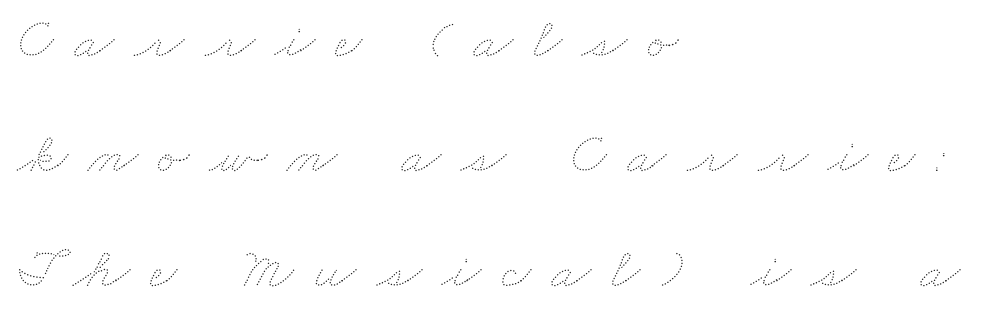
The image shows 58 px thin, wide type; set left-aligned, loose line spacing (1.98x), unusually wide letter spacing (+0.35 em), not underlined; medium stroke contrast and a small x-height.
